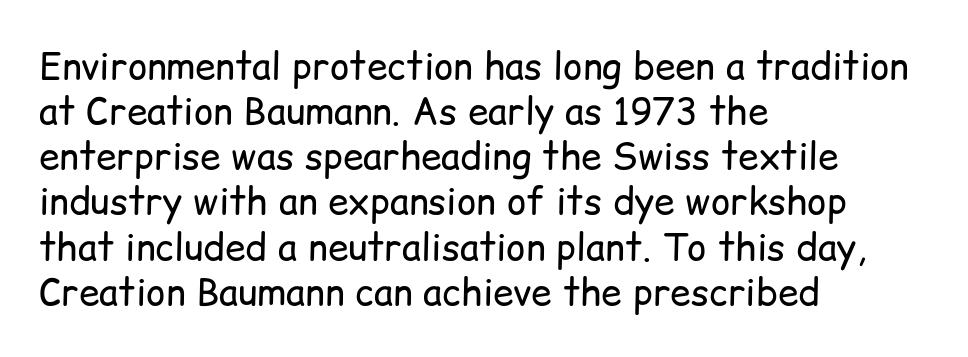
{"serif": "no", "italic": "no", "bold": "no", "weight": "regular", "width": "normal", "stroke_contrast": "low", "x_height": "medium", "monospaced": "no", "underline": "no", "align": "left", "line_spacing_ratio": 1.22, "letter_spacing": "normal", "letter_spacing_em": 0.0, "glyph_px": 37}
